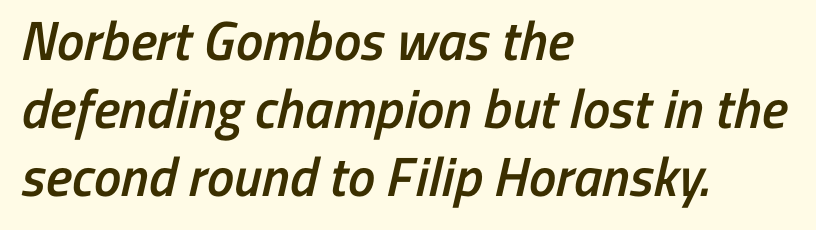
{"serif": "no", "bold": "semi", "weight": "semibold", "width": "condensed", "stroke_contrast": "low", "x_height": "medium", "monospaced": "no", "underline": "no", "align": "left", "line_spacing_ratio": 1.24, "letter_spacing": "normal", "letter_spacing_em": 0.0, "glyph_px": 55}
